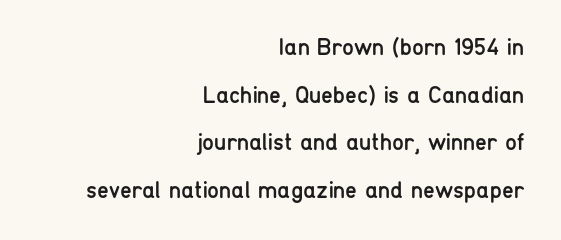
{"italic": "no", "bold": "no", "underline": "no", "align": "right", "line_spacing": "loose", "line_spacing_ratio": 1.98, "letter_spacing": "normal", "letter_spacing_em": 0.0, "glyph_px": 24}
